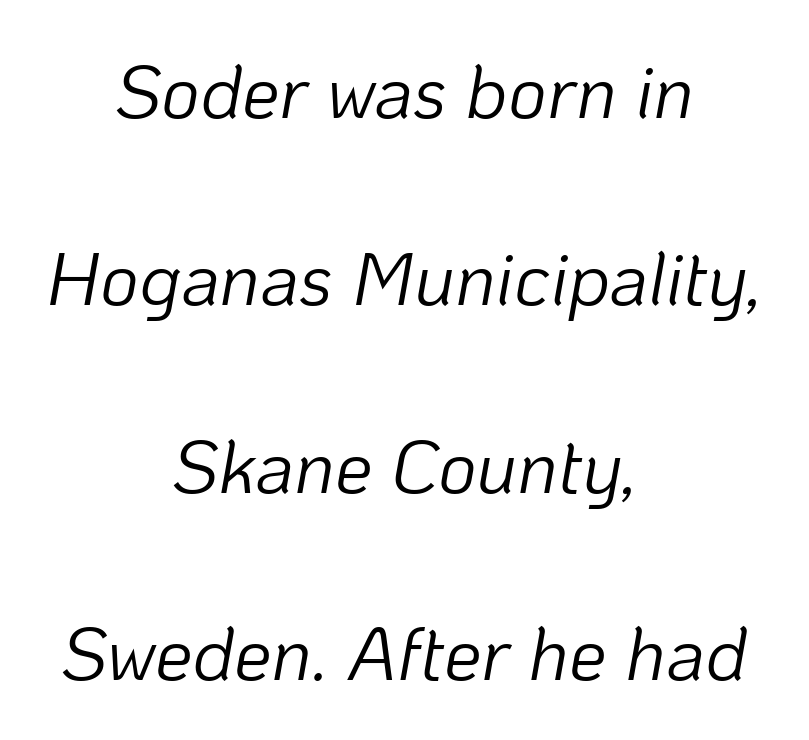
{"italic": "yes", "lean": "right", "slant_degrees": 10, "bold": "no", "weight": "light", "width": "normal", "stroke_contrast": "low", "x_height": "medium", "monospaced": "no", "underline": "no", "align": "center", "line_spacing": "loose", "line_spacing_ratio": 2.5, "letter_spacing": "normal", "letter_spacing_em": 0.0, "glyph_px": 75}
